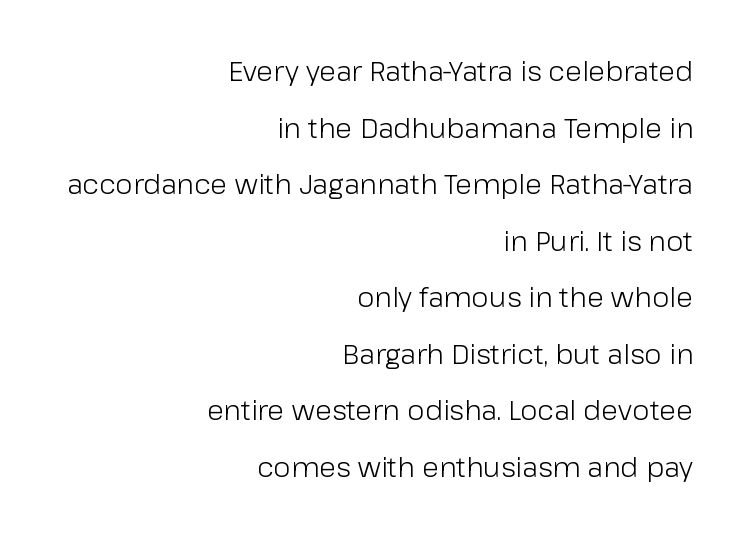
The passage shown has conventional tracking throughout. If you drew a ruler down the right edge, every line would touch it. Note the varied advance widths — an 'i' is clearly narrower than an 'm'. It's the straight-up-and-down kind of type. Heft: none added — not bold.
